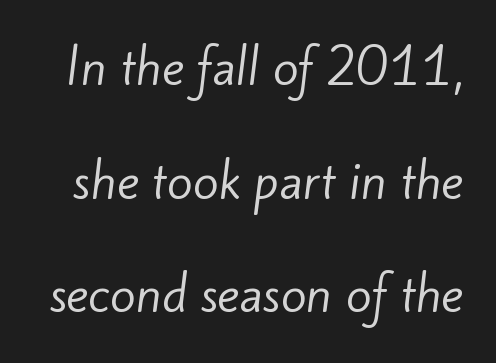
The rendering uses natural spacing where letterforms have individual widths. Examine the stroke ends and you'll find no serifs. Beneath every word, the page is bare. Default kerning and tracking; the words read as compact shapes. Airy leading.
